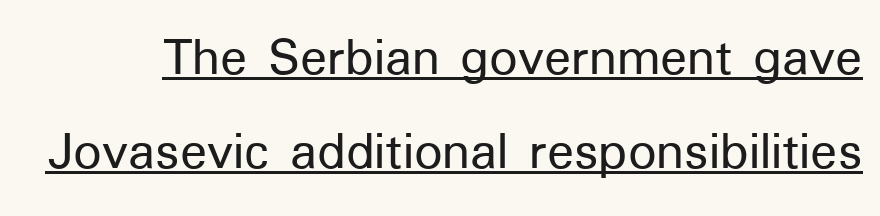
Short note: letters normally spaced. This rendering features underlined lettering. Interline gaps are of average width in this sample. Does the lettering tilt? It doesn't — this is upright. Check where the strokes stop: nothing finishes them off — pure sans.
